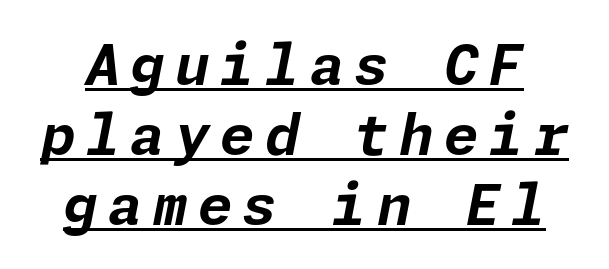
Q: Is the text bold? A: Yes.
Q: Is the text italic (slanted)? A: Yes, it leans right by about 11 degrees.
Q: Is the text underlined? A: Yes.
Q: Is the spacing between lines tight, normal or loose? A: Normal.
Q: Width (condensed, normal, or wide)? A: Normal.
Q: Stroke contrast? A: Low.
Q: x-height? A: Medium.
